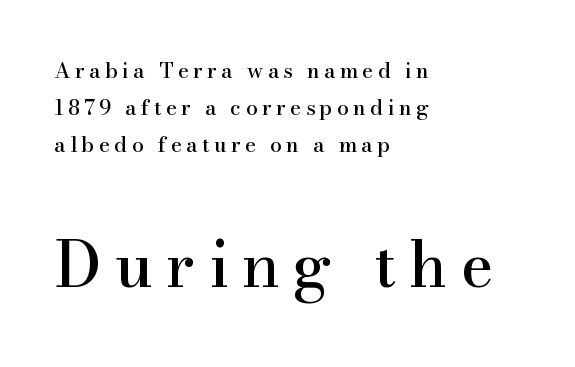
The image shows 63 px serif type, upright; set left-aligned, line spacing 1.77x, unusually wide letter spacing (+0.21 em), not underlined; the second (bottom) block is 3.0x larger; high stroke contrast and a small x-height.
